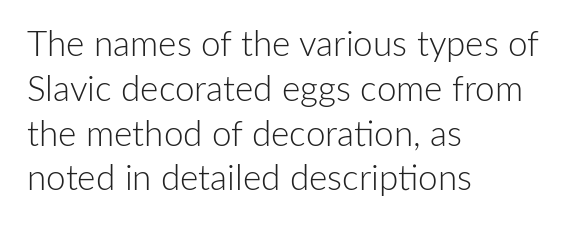
The image shows 35 px light sans-serif type, upright; set left-aligned, normal line spacing (1.28x), normal letter spacing, not underlined; low stroke contrast and a medium x-height.
